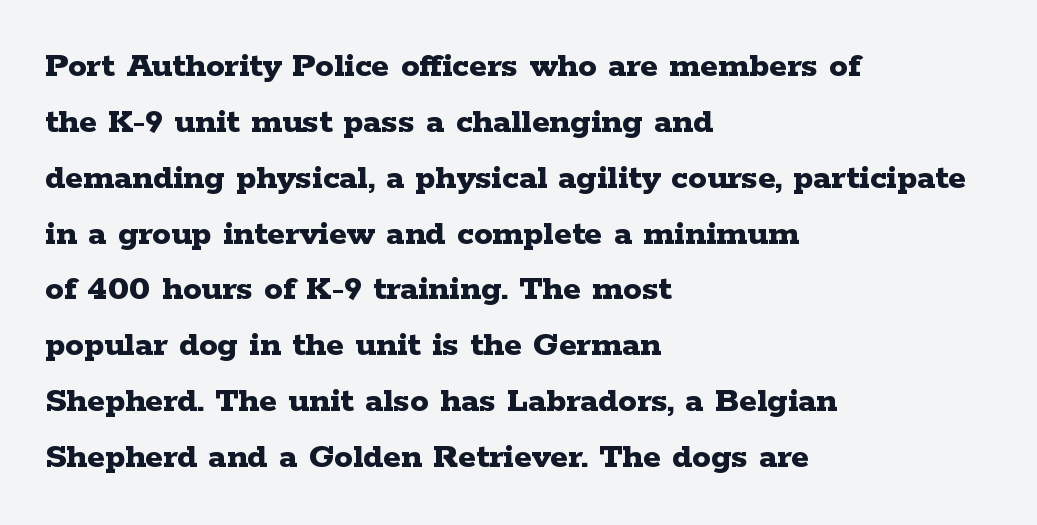
Q: Is the text bold? A: Yes.
Q: Is the text italic (slanted)? A: No, it is upright.
Q: Is the typeface a serif or a sans-serif typeface? A: Serif.
Q: Is the text underlined? A: No.
Q: How is the paragraph aligned? A: Left-aligned.
Q: Is the spacing between letters normal or unusually wide? A: Normal.
Q: Is the spacing between lines tight, normal or loose? A: Normal.
Q: Width (condensed, normal, or wide)? A: Wide.
Q: Stroke contrast? A: Low.
Q: x-height? A: Medium.
Q: Monospaced? A: No.
